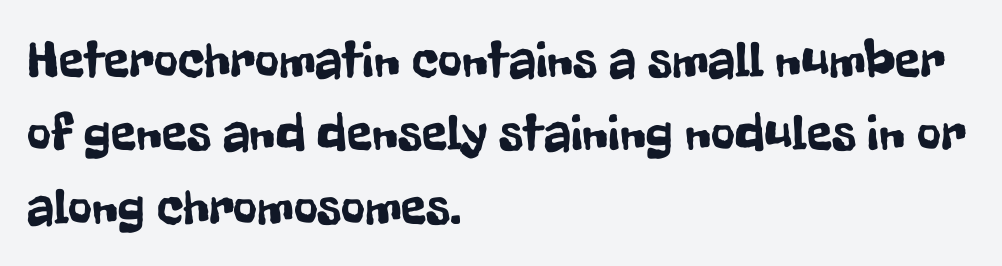
The image shows 52 px condensed sans-serif type, upright; set left-aligned, normal line spacing (1.41x), normal letter spacing, not underlined; low stroke contrast and a medium x-height.
